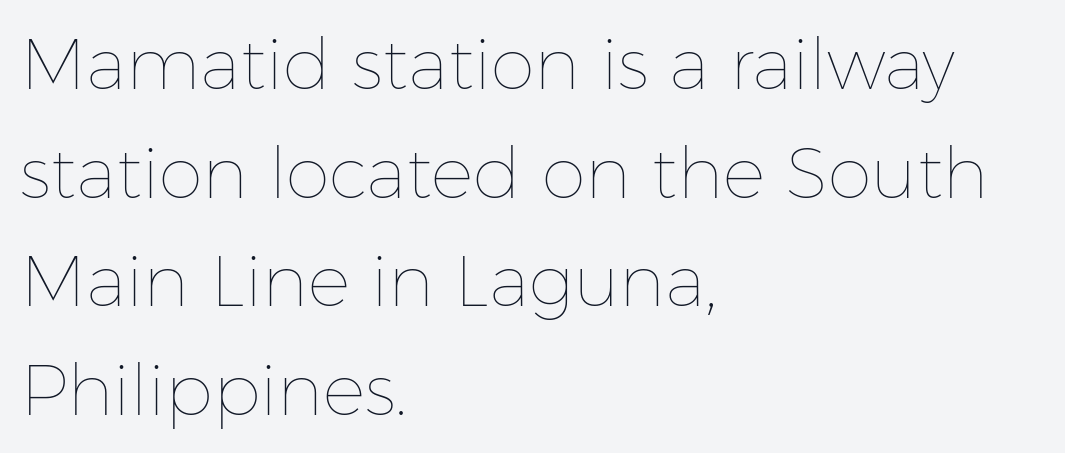
{"italic": "no", "bold": "no", "weight": "thin", "width": "normal", "stroke_contrast": "low", "x_height": "medium", "monospaced": "no", "underline": "no", "align": "left", "line_spacing": "normal", "line_spacing_ratio": 1.53, "letter_spacing": "normal", "letter_spacing_em": 0.0, "glyph_px": 71}
